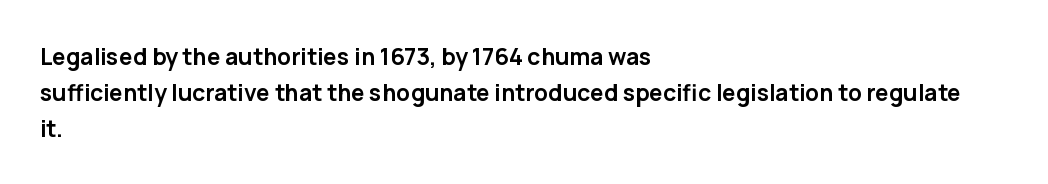
Q: Is the text bold? A: Yes.
Q: Is the text italic (slanted)? A: No, it is upright.
Q: Is the text underlined? A: No.
Q: How is the paragraph aligned? A: Left-aligned.
Q: Is the spacing between letters normal or unusually wide? A: Normal.
Q: Is the spacing between lines tight, normal or loose? A: Normal.
